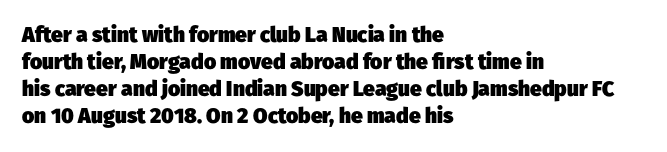
{"bold": "yes", "underline": "no", "align": "left", "line_spacing": "normal", "line_spacing_ratio": 1.29, "letter_spacing": "normal", "letter_spacing_em": 0.0, "glyph_px": 21}
